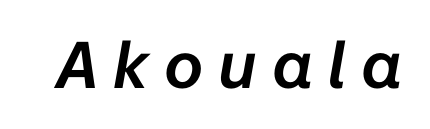
{"italic": "yes", "lean": "right", "slant_degrees": 10, "width": "normal", "stroke_contrast": "low", "x_height": "medium", "monospaced": "no", "underline": "no", "letter_spacing": "wide", "letter_spacing_em": 0.23, "glyph_px": 66}
